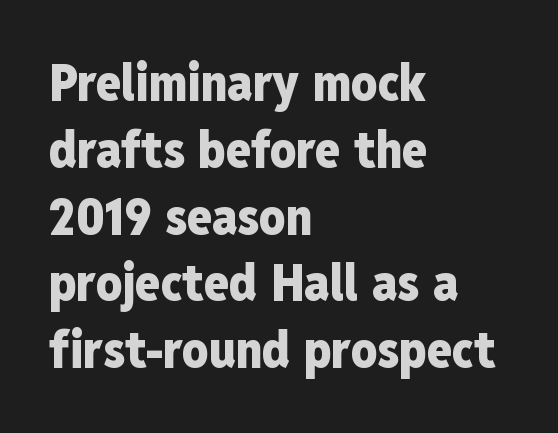
The image shows 51 px heavy, condensed sans-serif type, upright; set left-aligned, normal line spacing (1.31x), normal letter spacing, not underlined; low stroke contrast and a medium x-height.
